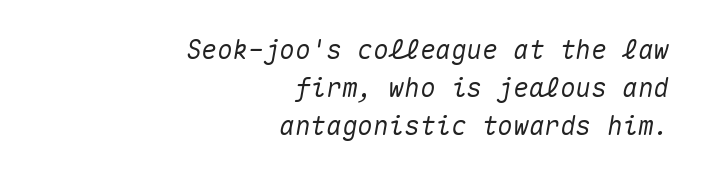
The image shows 26 px text type, italic (leaning right); set right-aligned, normal line spacing (1.47x), normal letter spacing, not underlined.
